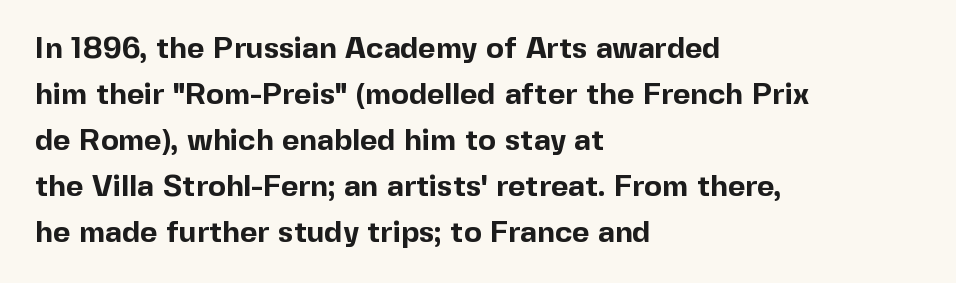
{"serif": "no", "italic": "no", "bold": "yes", "weight": "bold", "width": "normal", "x_height": "medium", "monospaced": "no", "underline": "no", "align": "left", "line_spacing": "normal", "line_spacing_ratio": 1.53, "letter_spacing": "normal", "letter_spacing_em": 0.0, "glyph_px": 30}
